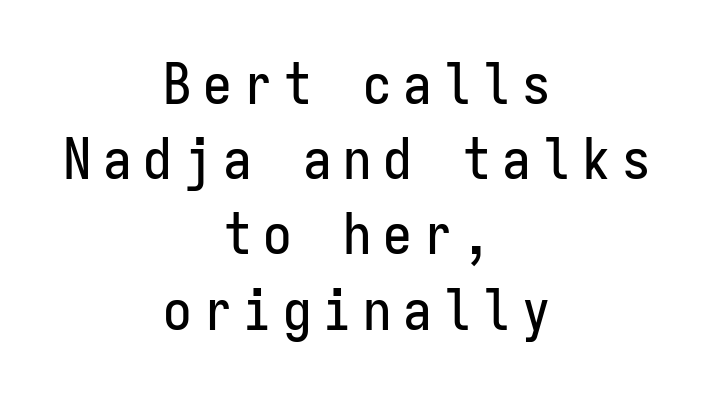
{"serif": "no", "italic": "no", "width": "condensed", "stroke_contrast": "low", "x_height": "medium", "monospaced": "yes", "underline": "no", "align": "center", "line_spacing": "normal", "line_spacing_ratio": 1.32, "letter_spacing": "wide", "letter_spacing_em": 0.2, "glyph_px": 57}
